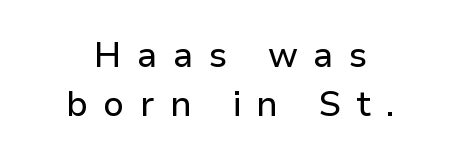
{"serif": "no", "italic": "no", "width": "normal", "stroke_contrast": "low", "x_height": "medium", "monospaced": "no", "underline": "no", "align": "center", "line_spacing": "normal", "line_spacing_ratio": 1.39, "letter_spacing": "wide", "letter_spacing_em": 0.44, "glyph_px": 35}
